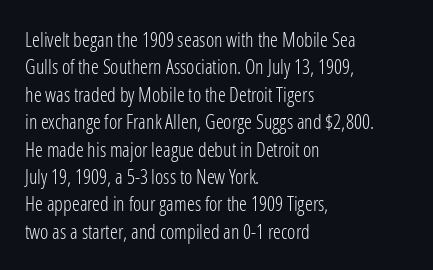
The image shows 20 px text type, upright; set left-aligned, normal line spacing (1.37x), normal letter spacing, not underlined.
